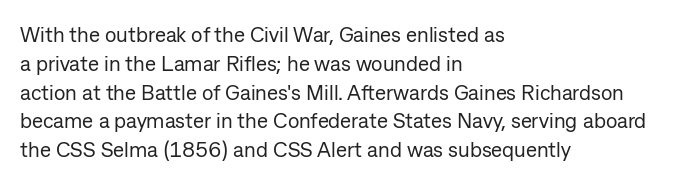
The image shows 21 px text type, upright; set left-aligned, normal line spacing (1.37x), normal letter spacing, not underlined.
